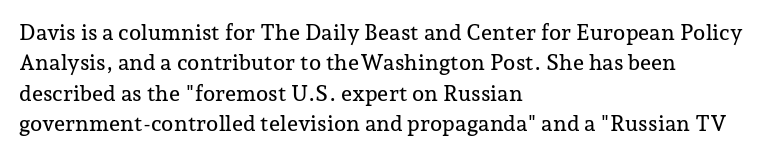
Descenders are the only things crossing below the line. The paragraph has a hard left edge and a soft right edge. Nothing unusual about the tracking: characters are spaced as the font intends. Vertically, the passage feels balanced, rows spaced as you'd expect. If you drew a line through each stem, it would be perfectly vertical.
